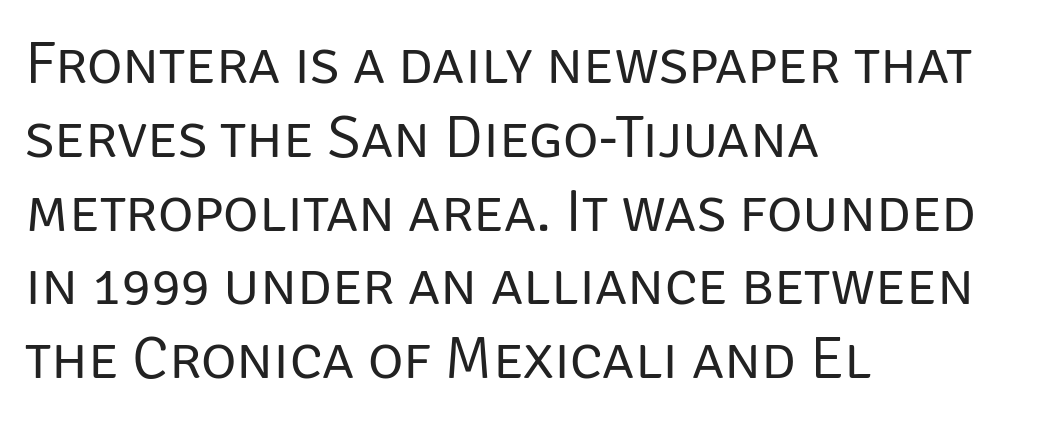
{"serif": "no", "italic": "no", "bold": "no", "weight": "regular", "width": "normal", "stroke_contrast": "low", "x_height": "large", "monospaced": "no", "underline": "no", "align": "left", "line_spacing_ratio": 1.21, "letter_spacing": "normal", "letter_spacing_em": 0.0, "glyph_px": 61}
